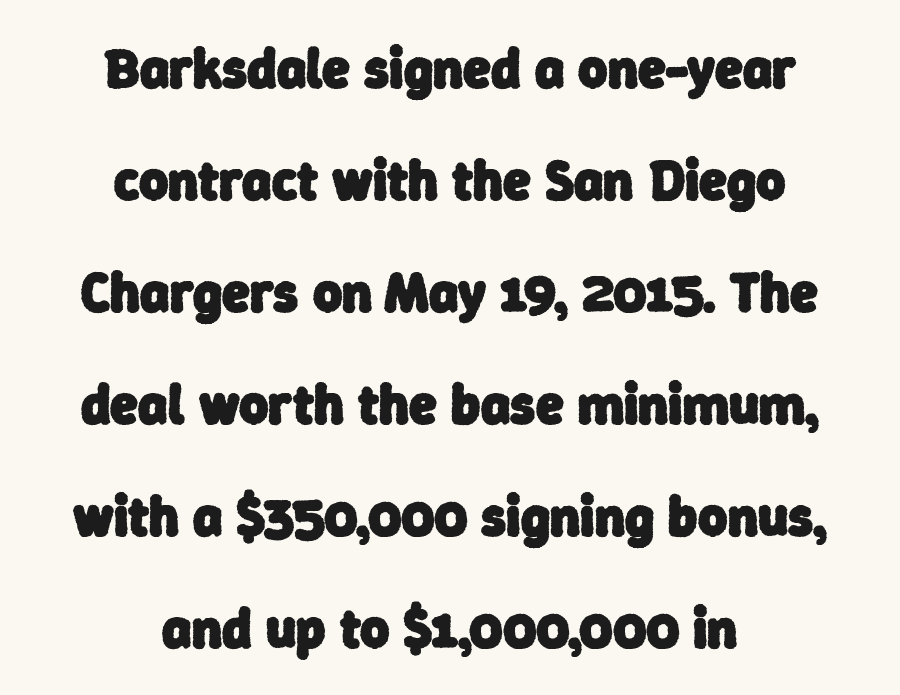
The image shows 56 px heavy sans-serif type; set centered, loose line spacing (2.0x), normal letter spacing, not underlined; low stroke contrast and a medium x-height.
